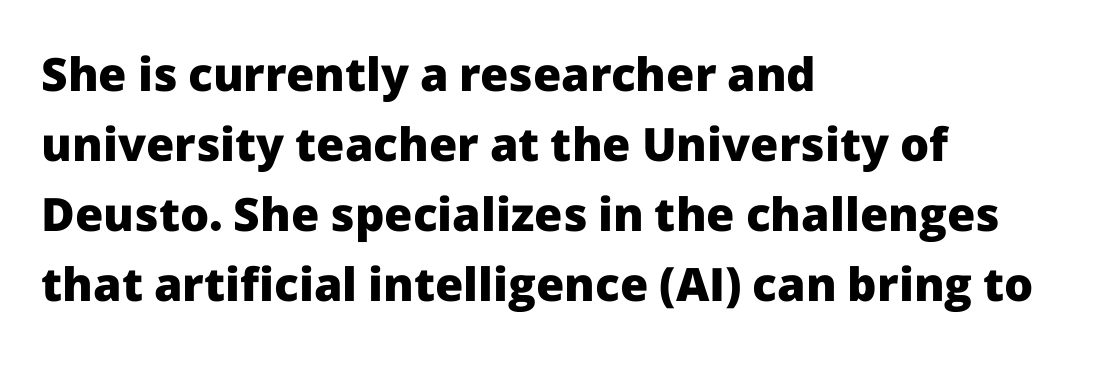
The image shows 46 px heavy sans-serif type, upright; set left-aligned, normal line spacing (1.52x), normal letter spacing, not underlined; low stroke contrast and a medium x-height.
